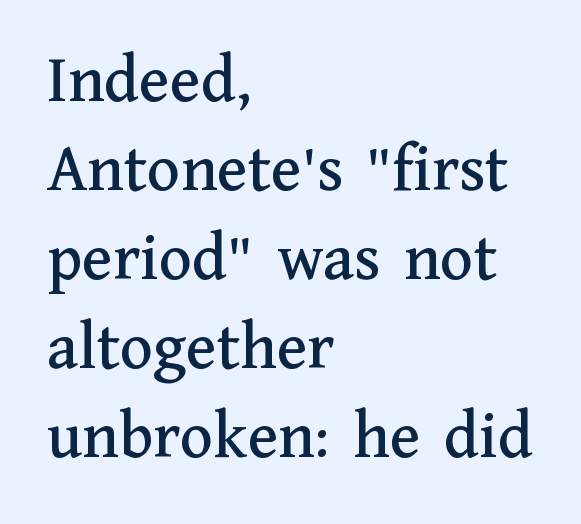
Characters follow at the spacing the type designer built in. Check the space under the baseline: it is left empty. In terms of posture, this sample is upright. This sample has the flowing, uneven cadence of proportional lettering.
